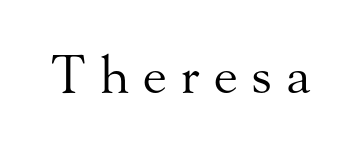
The image shows 52 px regular-weight serif type, upright; set unusually wide letter spacing (+0.26 em), not underlined; medium stroke contrast and a small x-height.
